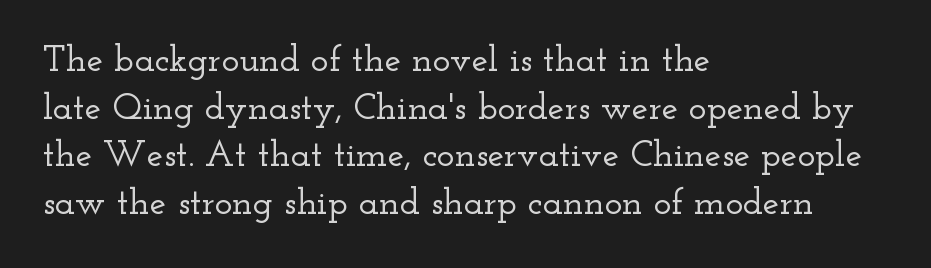
The image shows 37 px wide serif type, upright; set left-aligned, normal line spacing (1.29x), normal letter spacing, not underlined; low stroke contrast and a small x-height.
